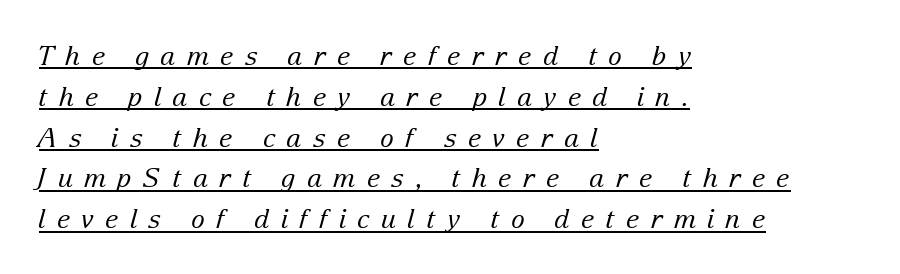
Summary of vertical rhythm: regular, with standard interline spacing. Check the space under the baseline: a stroke is drawn there. The letters are slanted; this is an italic face. Caption: multi-line text, flush left, ragged right. This is not heavy type; no bold has been used.
